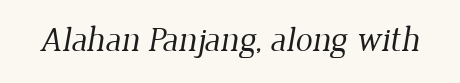
{"serif": "yes", "bold": "no", "weight": "regular", "width": "normal", "stroke_contrast": "low", "x_height": "medium", "monospaced": "no", "underline": "no", "letter_spacing": "normal", "letter_spacing_em": 0.0, "glyph_px": 34}
